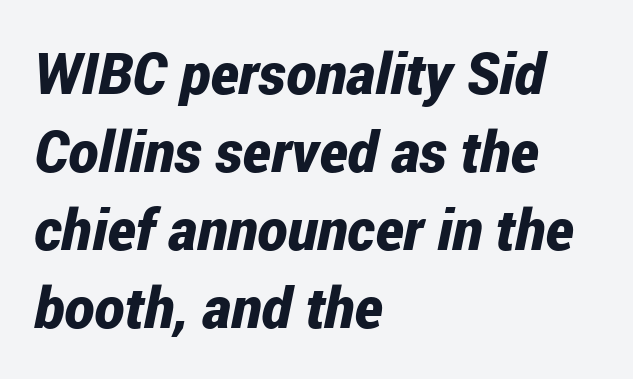
The paragraph has a hard left edge and a soft right edge. Spacing verdict: proportional, widths tailored to each character. A dark, heavy texture on the line: the type is bold. Observe the ordinary spacing: letters are neighbours, not strangers.
